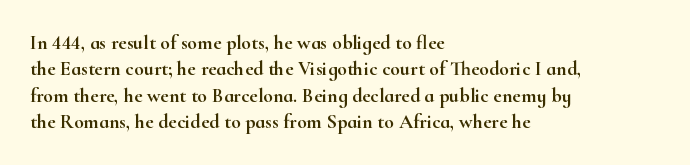
Q: Is the text italic (slanted)? A: No, it is upright.
Q: Is the text underlined? A: No.
Q: How is the paragraph aligned? A: Left-aligned.
Q: Is the spacing between letters normal or unusually wide? A: Normal.
Q: Is the spacing between lines tight, normal or loose? A: Normal.
